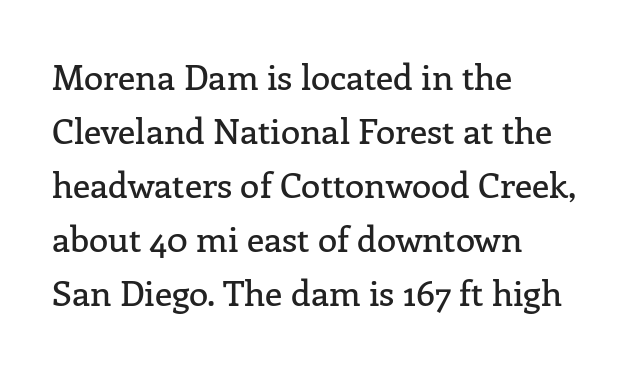
Q: Is the text italic (slanted)? A: No, it is upright.
Q: Is the typeface a serif or a sans-serif typeface? A: Serif.
Q: Is the text underlined? A: No.
Q: How is the paragraph aligned? A: Left-aligned.
Q: Is the spacing between letters normal or unusually wide? A: Normal.
Q: Is the spacing between lines tight, normal or loose? A: Normal.
Q: Width (condensed, normal, or wide)? A: Normal.
Q: Stroke contrast? A: Low.
Q: x-height? A: Medium.
Q: Monospaced? A: No.
